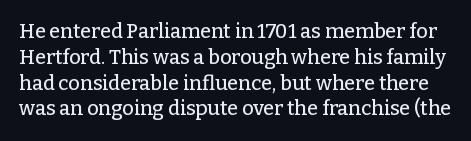
The image shows 20 px text type, upright; set normal line spacing (1.29x), normal letter spacing, not underlined.
